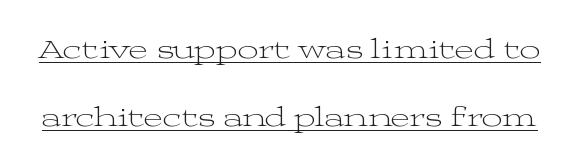
The image shows 29 px light, wide serif type, upright; set loose line spacing (2.33x), normal letter spacing, underlined; medium stroke contrast and a medium x-height.
